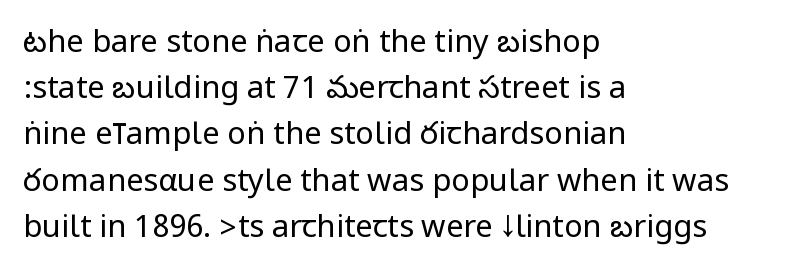
Q: Is the text bold? A: No.
Q: Is the text italic (slanted)? A: No, it is upright.
Q: Is the typeface a serif or a sans-serif typeface? A: Sans-serif.
Q: Is the text underlined? A: No.
Q: How is the paragraph aligned? A: Left-aligned.
Q: Is the spacing between letters normal or unusually wide? A: Normal.
Q: Is the spacing between lines tight, normal or loose? A: Normal.
Q: Width (condensed, normal, or wide)? A: Condensed.
Q: Stroke contrast? A: Low.
